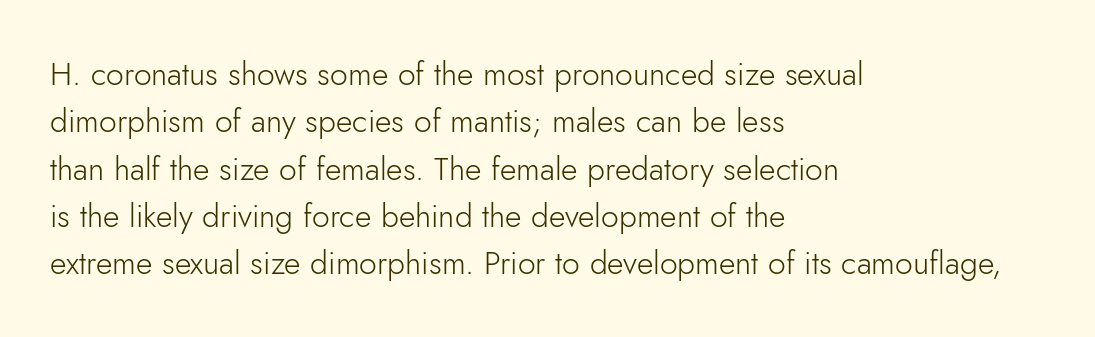
Q: Is the text bold? A: No.
Q: Is the text italic (slanted)? A: No, it is upright.
Q: Is the typeface a serif or a sans-serif typeface? A: Sans-serif.
Q: Is the text underlined? A: No.
Q: How is the paragraph aligned? A: Left-aligned.
Q: Is the spacing between letters normal or unusually wide? A: Normal.
Q: Is the spacing between lines tight, normal or loose? A: Normal.
Q: Width (condensed, normal, or wide)? A: Normal.
Q: Stroke contrast? A: Low.
Q: x-height? A: Small.
Q: Monospaced? A: No.
